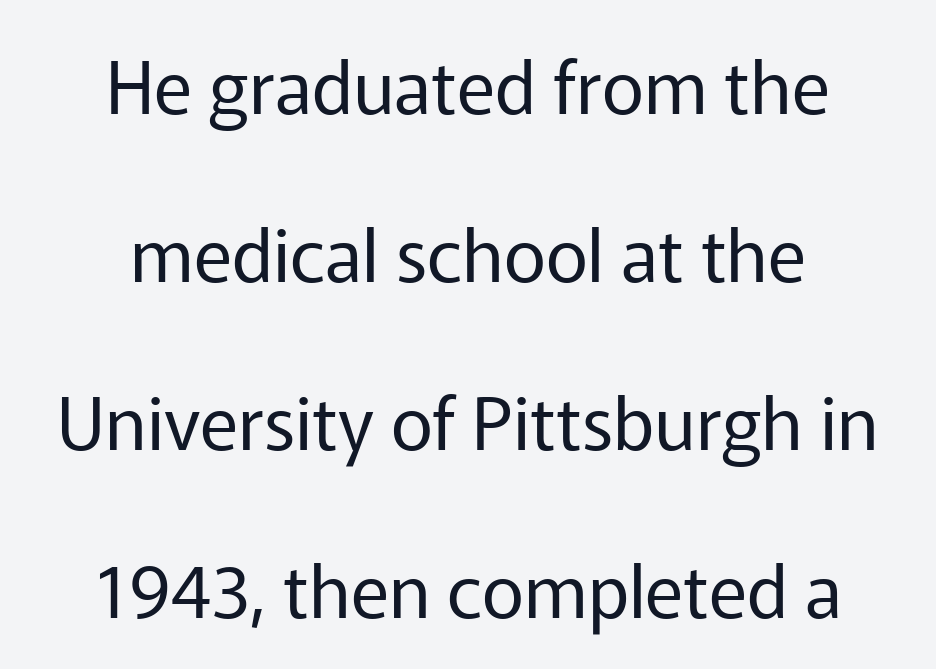
The setting favours the middle, as headings and verse often do. Descenders are the only things crossing below the line. Compared with typical paragraphs, the rows here are farther apart. These lines are composed in type without serifs. Heft: none added — not bold.
